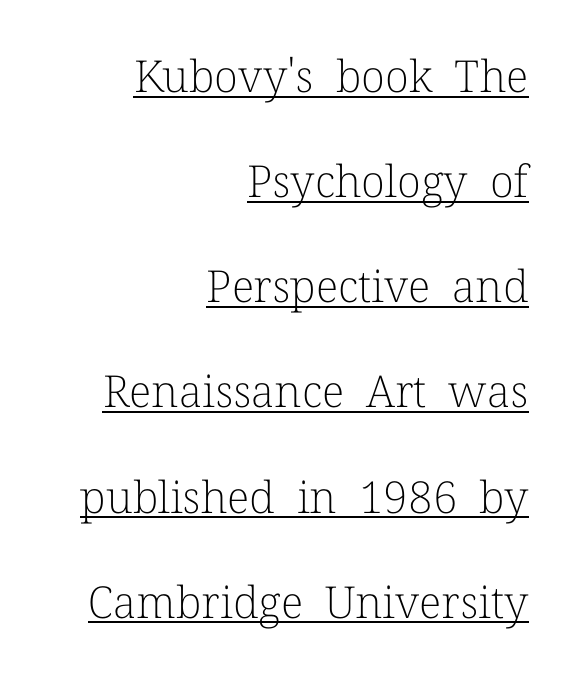
The image shows 44 px light serif type, upright; set right-aligned, loose line spacing (2.39x), normal letter spacing, underlined; low stroke contrast and a medium x-height.
